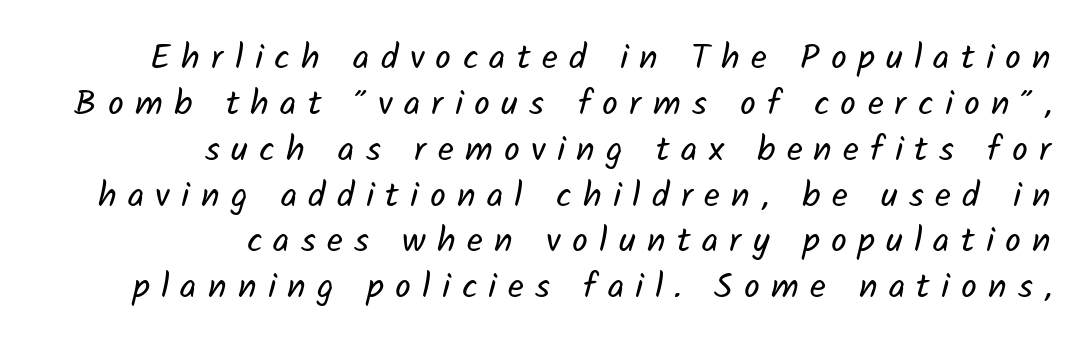
{"serif": "no", "bold": "no", "weight": "regular", "width": "normal", "stroke_contrast": "low", "x_height": "medium", "monospaced": "no", "underline": "no", "align": "right", "line_spacing": "normal", "line_spacing_ratio": 1.31, "letter_spacing": "wide", "letter_spacing_em": 0.32, "glyph_px": 35}
